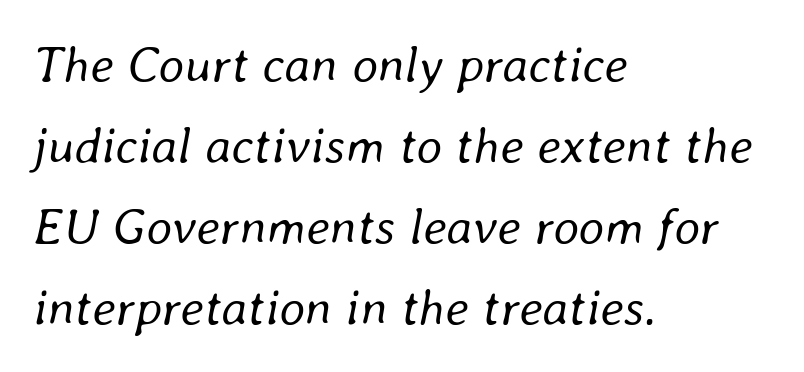
The image shows 51 px regular-weight type, italic (leaning right); set left-aligned, normal line spacing (1.59x), normal letter spacing, not underlined; low stroke contrast and a medium x-height.
